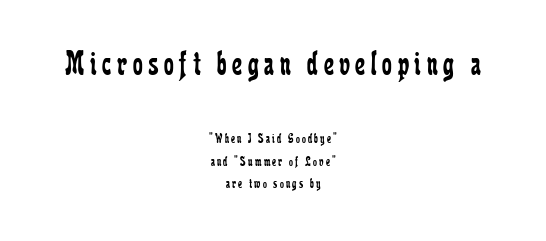
{"serif": "yes", "italic": "no", "bold": "no", "weight": "regular", "width": "condensed", "stroke_contrast": "low", "x_height": "medium", "monospaced": "no", "underline": "no", "align": "center", "line_spacing": "normal", "line_spacing_ratio": 1.61, "larger_block": "first", "size_ratio": 2.5, "glyph_px": 35}
